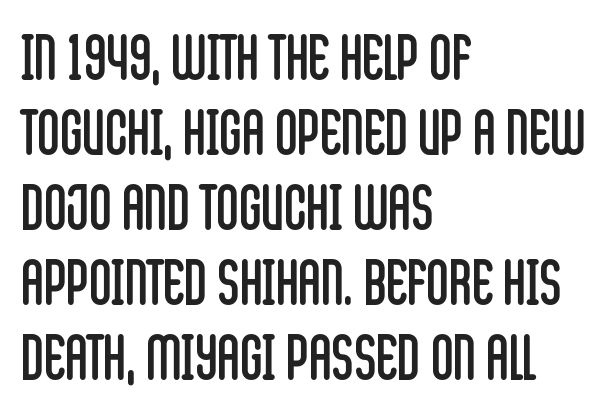
Q: Is the text bold? A: No.
Q: Is the text italic (slanted)? A: No, it is upright.
Q: Is the typeface a serif or a sans-serif typeface? A: Sans-serif.
Q: Is the text underlined? A: No.
Q: How is the paragraph aligned? A: Left-aligned.
Q: Is the spacing between letters normal or unusually wide? A: Normal.
Q: Width (condensed, normal, or wide)? A: Condensed.
Q: Stroke contrast? A: Low.
Q: x-height? A: Large.
Q: Monospaced? A: No.
